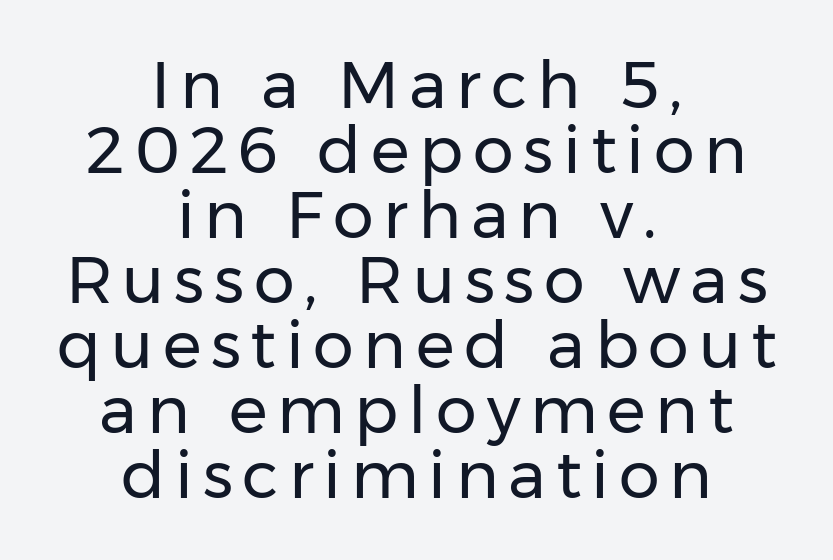
{"serif": "no", "italic": "no", "bold": "no", "weight": "regular", "width": "normal", "stroke_contrast": "low", "x_height": "medium", "monospaced": "no", "underline": "no", "align": "center", "line_spacing": "tight", "line_spacing_ratio": 1.0, "glyph_px": 65}
